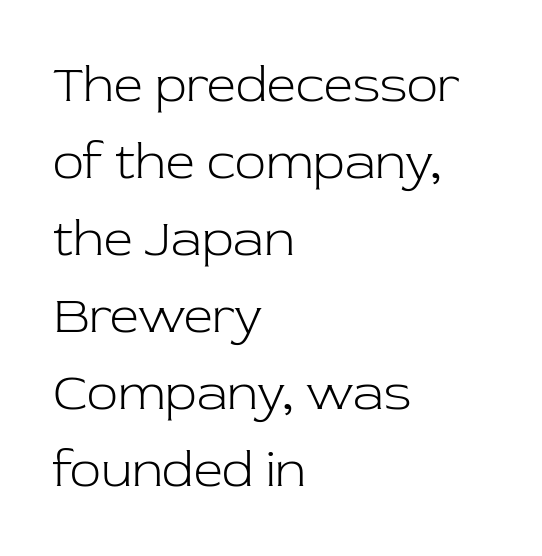
{"serif": "yes", "italic": "no", "bold": "no", "weight": "light", "width": "normal", "stroke_contrast": "low", "x_height": "medium", "monospaced": "no", "underline": "no", "align": "left", "line_spacing": "normal", "line_spacing_ratio": 1.51, "letter_spacing": "normal", "letter_spacing_em": 0.0, "glyph_px": 51}
